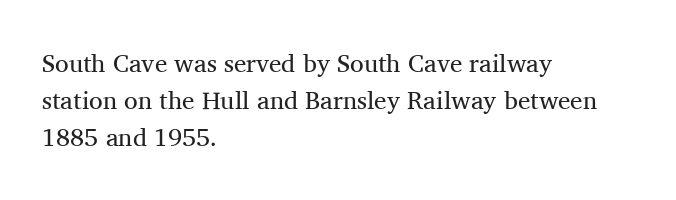
Each new line begins a customary step beneath the previous one. In CSS terms this would be text-align: left. Every character sits straight up, as roman type does. Inter-character spacing is left at the font's built-in metrics.
